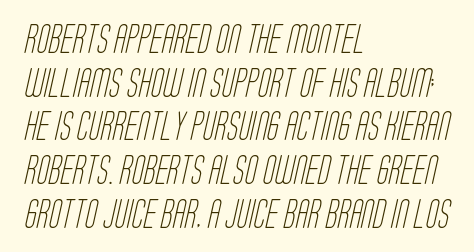
Q: Is the text bold? A: No.
Q: Is the typeface a serif or a sans-serif typeface? A: Sans-serif.
Q: Is the text underlined? A: No.
Q: How is the paragraph aligned? A: Left-aligned.
Q: Is the spacing between letters normal or unusually wide? A: Normal.
Q: Is the spacing between lines tight, normal or loose? A: Normal.
Q: Width (condensed, normal, or wide)? A: Condensed.
Q: Stroke contrast? A: Low.
Q: x-height? A: Large.
Q: Monospaced? A: No.
